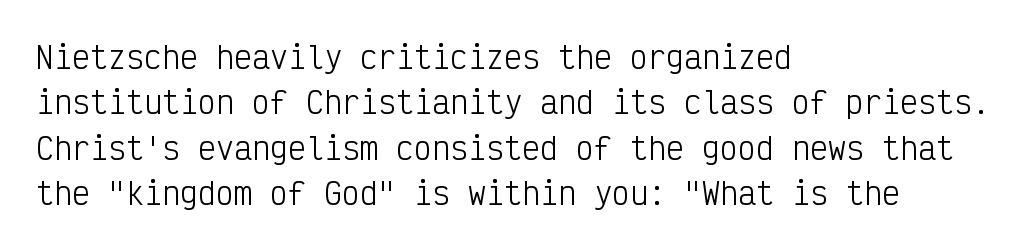
Q: Is the text bold? A: No.
Q: Is the text italic (slanted)? A: No, it is upright.
Q: Is the typeface a serif or a sans-serif typeface? A: Sans-serif.
Q: Is the text underlined? A: No.
Q: How is the paragraph aligned? A: Left-aligned.
Q: Is the spacing between letters normal or unusually wide? A: Normal.
Q: Is the spacing between lines tight, normal or loose? A: Normal.
Q: Width (condensed, normal, or wide)? A: Condensed.
Q: Stroke contrast? A: Low.
Q: x-height? A: Medium.
Q: Monospaced? A: Yes.
